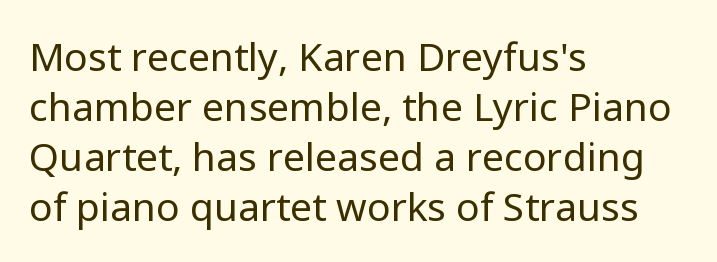
{"serif": "no", "italic": "no", "bold": "no", "weight": "regular", "width": "normal", "stroke_contrast": "low", "x_height": "medium", "monospaced": "no", "underline": "no", "align": "left", "line_spacing": "normal", "line_spacing_ratio": 1.28, "letter_spacing": "normal", "letter_spacing_em": 0.0, "glyph_px": 39}
